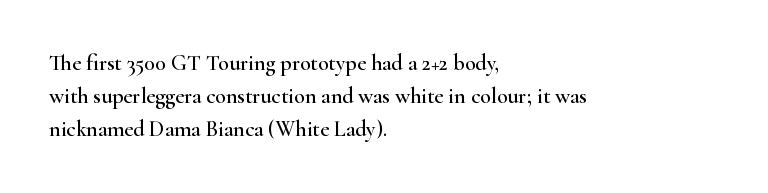
The image shows 22 px text type, upright; set left-aligned, normal line spacing (1.51x), normal letter spacing, not underlined.
